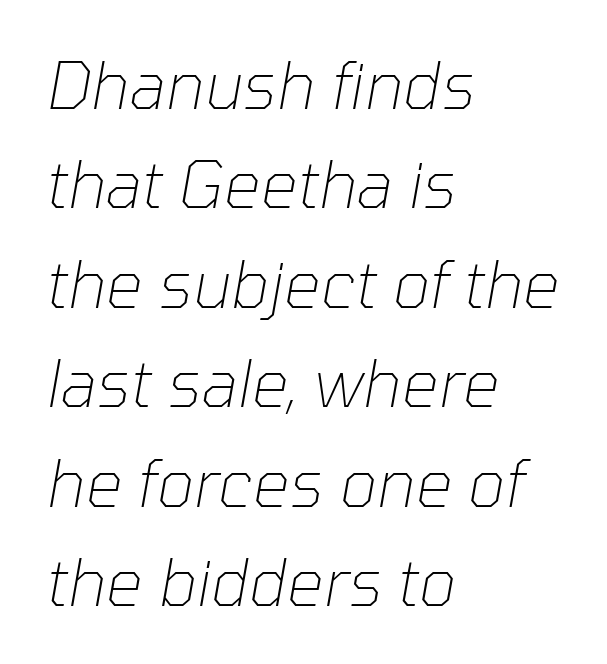
Q: Is the text bold? A: No.
Q: Is the text italic (slanted)? A: Yes, it leans right by about 10 degrees.
Q: Is the text underlined? A: No.
Q: How is the paragraph aligned? A: Left-aligned.
Q: Is the spacing between letters normal or unusually wide? A: Normal.
Q: Is the spacing between lines tight, normal or loose? A: Normal.
Q: Width (condensed, normal, or wide)? A: Normal.
Q: Stroke contrast? A: Low.
Q: x-height? A: Medium.
Q: Monospaced? A: No.
